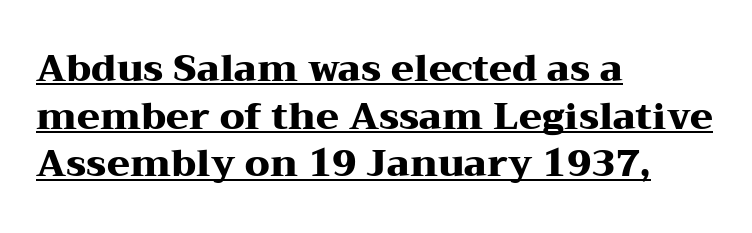
Chunky letters — that's bold for sure. Each letter's strokes conclude with small projecting serifs. This is roman type, the default non-slanted kind. Honestly, the row spacing looks completely unremarkable. Decoration check: the copy is underlined.
